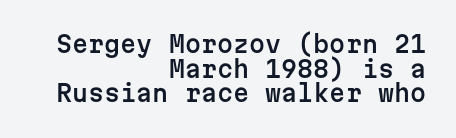
{"italic": "no", "underline": "no", "align": "right", "line_spacing": "tight", "line_spacing_ratio": 1.07, "letter_spacing": "normal", "letter_spacing_em": 0.0, "glyph_px": 23}
